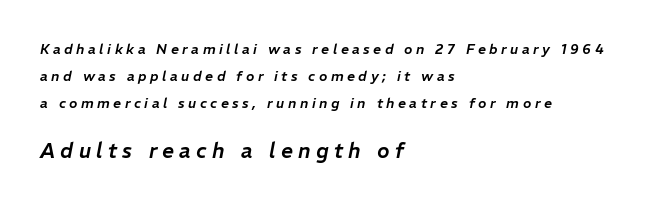
The image shows 21 px text type, italic (leaning right); set left-aligned, loose line spacing (1.92x), unusually wide letter spacing (+0.25 em), not underlined; the second (bottom) block is 1.5x larger.
